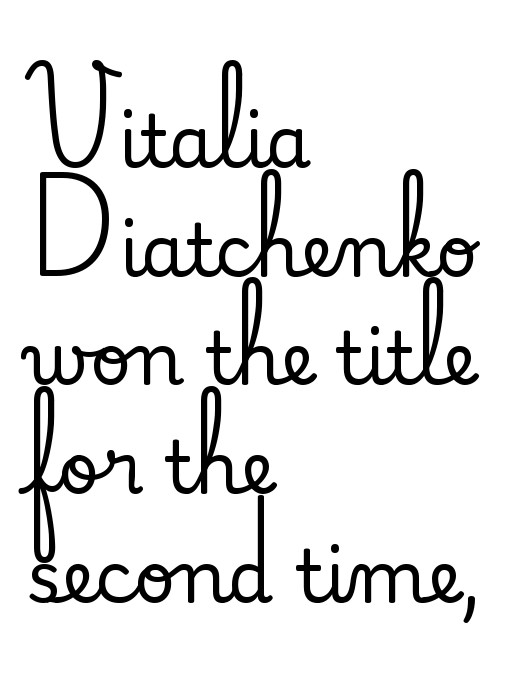
This sample keeps an unexceptional amount of space between lines. The paragraph has a hard left edge and a soft right edge. Proportional: the letters do not fall into vertical columns. Observe the ordinary spacing: letters are neighbours, not strangers. Just letters on the line, the space beneath them empty.
